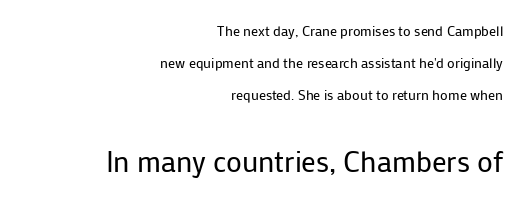
The image shows 29 px regular-weight sans-serif type, upright; set right-aligned, loose line spacing (2.3x), normal letter spacing, not underlined; the second (bottom) block is 2.07x larger; low stroke contrast and a medium x-height.
